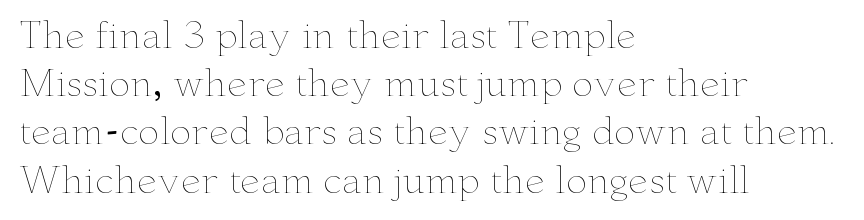
Q: Is the text bold? A: No.
Q: Is the text italic (slanted)? A: No, it is upright.
Q: Is the text underlined? A: No.
Q: How is the paragraph aligned? A: Left-aligned.
Q: Is the spacing between letters normal or unusually wide? A: Normal.
Q: Is the spacing between lines tight, normal or loose? A: Normal.
Q: Width (condensed, normal, or wide)? A: Wide.
Q: Stroke contrast? A: Low.
Q: x-height? A: Small.
Q: Monospaced? A: No.
